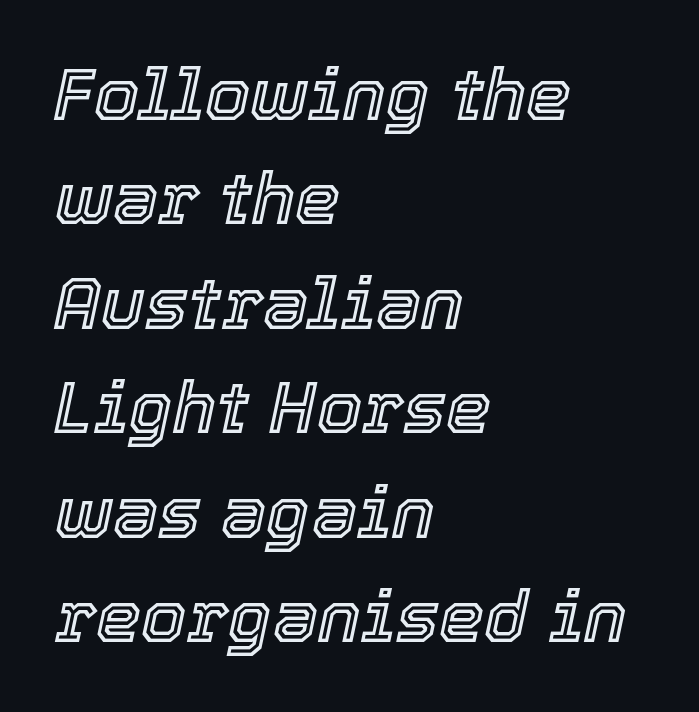
The compositor pushed each line to the left boundary. The rendering applies a slant to the glyphs. A bare baseline throughout the passage. In terms of letterspacing, this is plain default setting.
